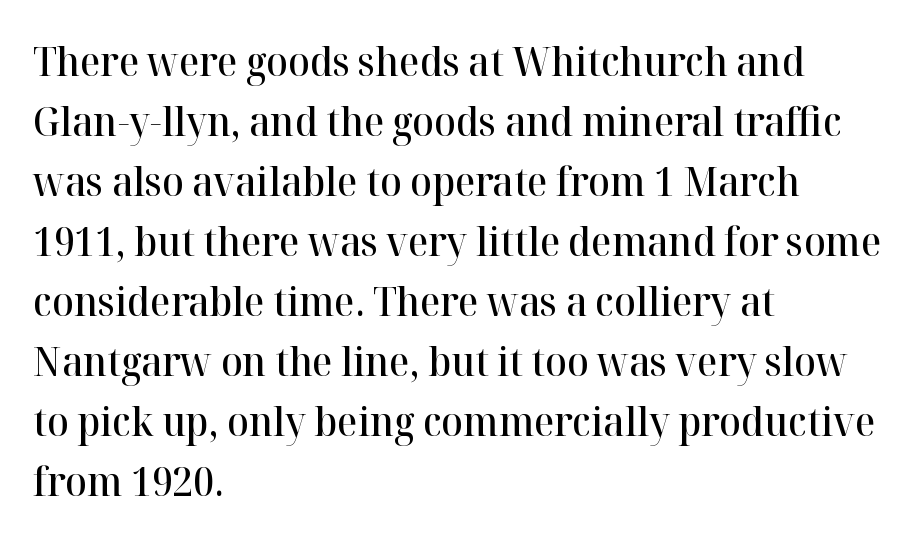
The image shows 40 px semibold serif type, upright; set left-aligned, normal line spacing (1.5x), normal letter spacing, not underlined; high stroke contrast and a medium x-height.
